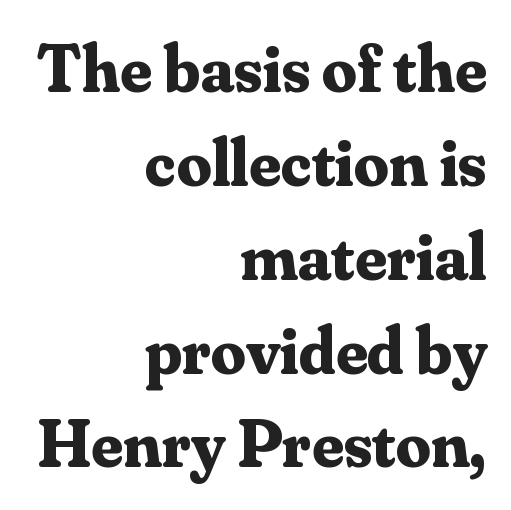
Q: Is the text bold? A: Yes.
Q: Is the text italic (slanted)? A: No, it is upright.
Q: Is the typeface a serif or a sans-serif typeface? A: Serif.
Q: Is the text underlined? A: No.
Q: How is the paragraph aligned? A: Right-aligned.
Q: Is the spacing between letters normal or unusually wide? A: Normal.
Q: Is the spacing between lines tight, normal or loose? A: Normal.
Q: Width (condensed, normal, or wide)? A: Normal.
Q: Stroke contrast? A: Medium.
Q: x-height? A: Small.
Q: Monospaced? A: No.
